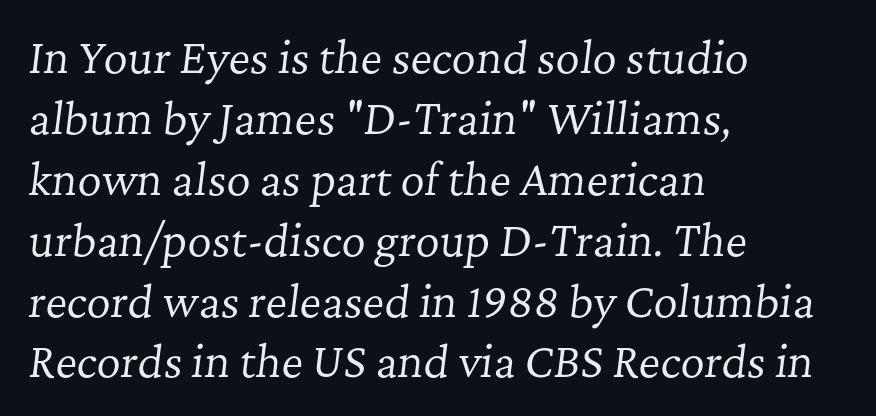
Q: Is the text bold? A: No.
Q: Is the text italic (slanted)? A: Yes, it leans right by about 7 degrees.
Q: Is the typeface a serif or a sans-serif typeface? A: Serif.
Q: Is the text underlined? A: No.
Q: How is the paragraph aligned? A: Left-aligned.
Q: Is the spacing between letters normal or unusually wide? A: Normal.
Q: Is the spacing between lines tight, normal or loose? A: Normal.
Q: Width (condensed, normal, or wide)? A: Normal.
Q: Stroke contrast? A: Low.
Q: x-height? A: Medium.
Q: Monospaced? A: No.
